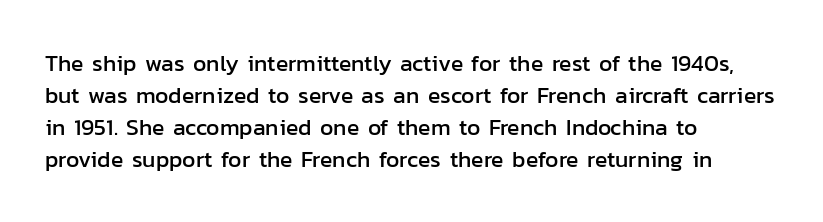
Q: Is the text italic (slanted)? A: No, it is upright.
Q: Is the text underlined? A: No.
Q: How is the paragraph aligned? A: Left-aligned.
Q: Is the spacing between letters normal or unusually wide? A: Normal.
Q: Is the spacing between lines tight, normal or loose? A: Normal.
